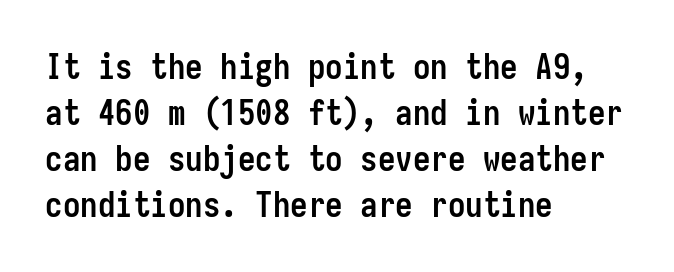
The image shows 35 px semibold, condensed sans-serif type, upright, monospaced; set left-aligned, normal line spacing (1.31x), normal letter spacing, not underlined; low stroke contrast and a medium x-height.
